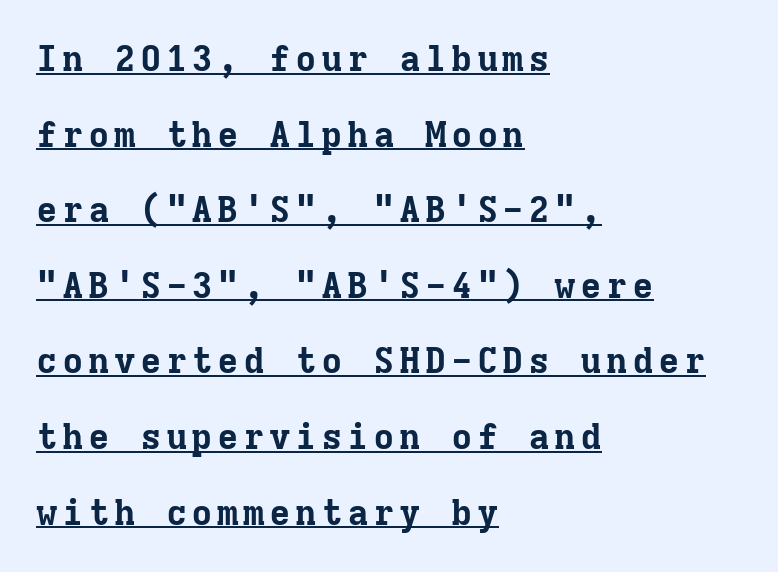
A typesetter would call this monospace, since all characters share one set width. The lines are quadded left. Type style note: has serifs. The typesetting leans heavy: a genuine bold.
